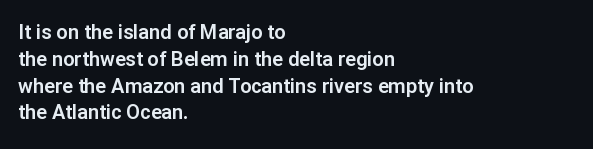
{"italic": "no", "underline": "no", "align": "left", "line_spacing": "normal", "line_spacing_ratio": 1.34, "letter_spacing": "normal", "letter_spacing_em": 0.0, "glyph_px": 20}
